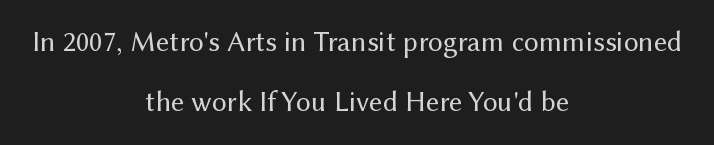
{"serif": "no", "italic": "no", "bold": "no", "weight": "regular", "width": "normal", "stroke_contrast": "medium", "x_height": "medium", "monospaced": "no", "underline": "no", "align": "center", "line_spacing": "loose", "line_spacing_ratio": 2.08, "letter_spacing": "normal", "letter_spacing_em": 0.0, "glyph_px": 29}
